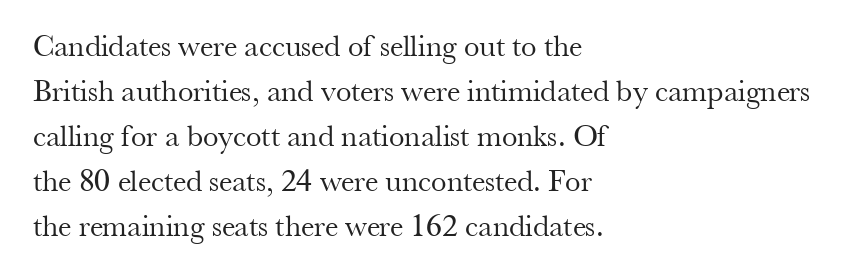
This rendering uses left alignment, leaving the right contour irregular. Between one letter and the next there's only the usual sliver of space. This sample has the flowing, uneven cadence of proportional lettering. These glyphs show unthickened strokes, regular width or finer. Old-style or modern, the face here clearly has serifs.
